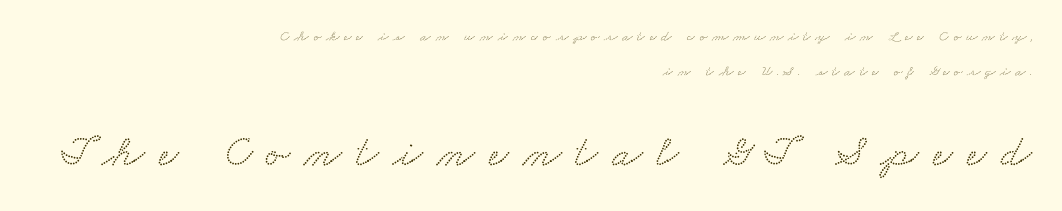
Reading down the block, your eye finds every line finishing at a fixed right position. Here the designer chose a conventional face with non-uniform glyph widths. Serifs: yes, visible at the terminals of the letterforms. The block of text is sparse from top to bottom, with ample space between rows. Nobody drew a line under any word here. The emphasis by scale lands on block number two, below.
